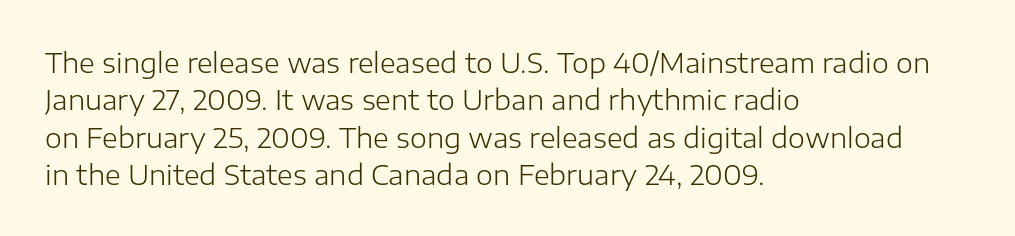
Q: Is the text bold? A: No.
Q: Is the text italic (slanted)? A: No, it is upright.
Q: Is the text underlined? A: No.
Q: How is the paragraph aligned? A: Left-aligned.
Q: Is the spacing between letters normal or unusually wide? A: Normal.
Q: Is the spacing between lines tight, normal or loose? A: Normal.
